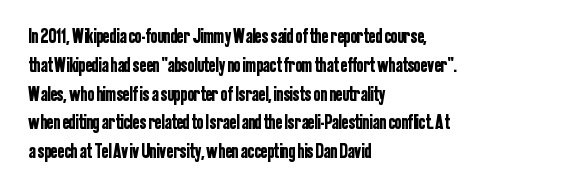
Default kerning and tracking; the words read as compact shapes. The type sits square on the baseline with zero lean. How would I describe the line gaps? Plain and ordinary. The zone under the glyphs is completely vacant. The lines are quadded left.
